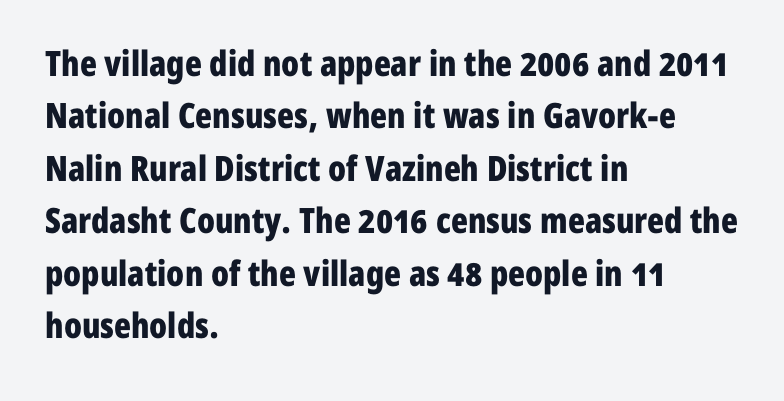
Line starts are locked; line ends wander. Its strokes are broad and dark, the hallmark of bold type. Typographically, this falls in the sans-serif category. You could not count columns in this text — the font is proportionally spaced. Check under the words: just untouched page.
